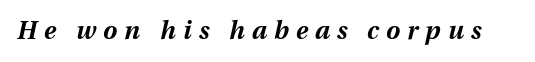
A typesetter would mark this as italic. The letterforms stand isolated, each surrounded by extra space. Summary of weight: heavy, a full bold. The strip under each line holds only bare page.
